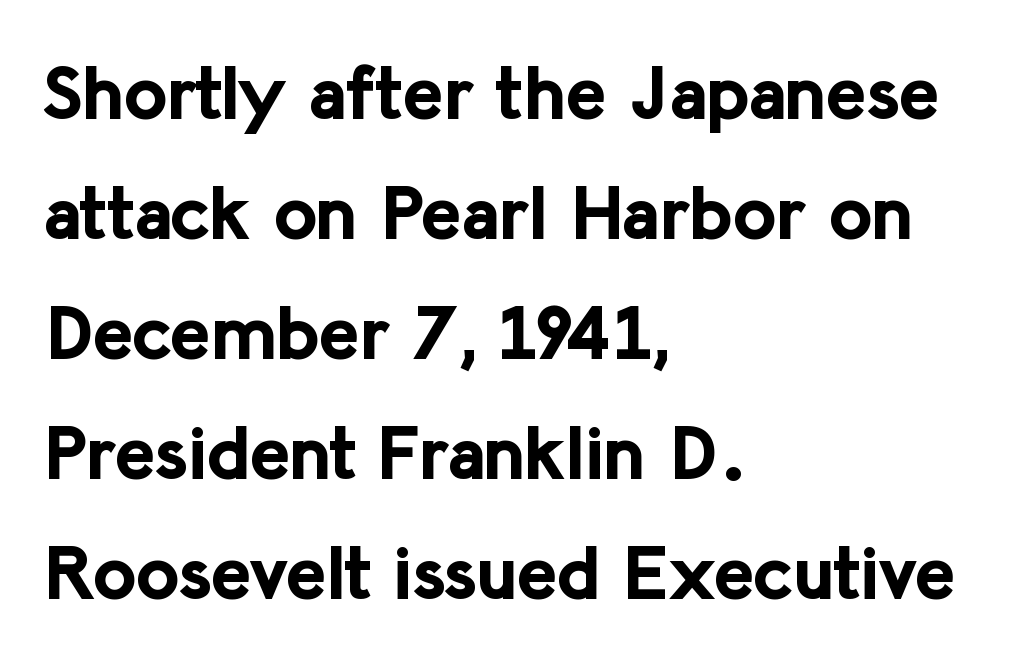
{"serif": "no", "italic": "no", "bold": "yes", "weight": "bold", "width": "normal", "stroke_contrast": "low", "x_height": "medium", "monospaced": "no", "underline": "no", "align": "left", "line_spacing": "normal", "line_spacing_ratio": 1.58, "letter_spacing": "normal", "letter_spacing_em": 0.0, "glyph_px": 76}
